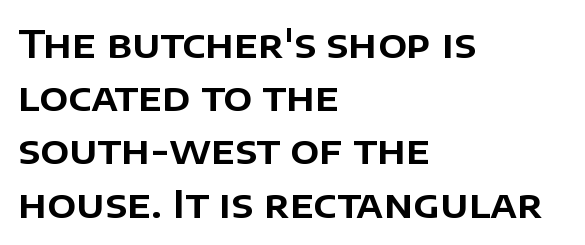
Q: Is the text italic (slanted)? A: No, it is upright.
Q: Is the typeface a serif or a sans-serif typeface? A: Sans-serif.
Q: Is the text underlined? A: No.
Q: How is the paragraph aligned? A: Left-aligned.
Q: Is the spacing between letters normal or unusually wide? A: Normal.
Q: Is the spacing between lines tight, normal or loose? A: Normal.
Q: Width (condensed, normal, or wide)? A: Normal.
Q: Stroke contrast? A: Low.
Q: x-height? A: Large.
Q: Monospaced? A: No.
